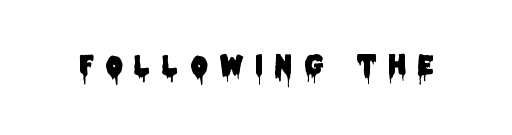
{"italic": "no", "underline": "no", "letter_spacing": "wide", "letter_spacing_em": 0.48, "glyph_px": 26}
